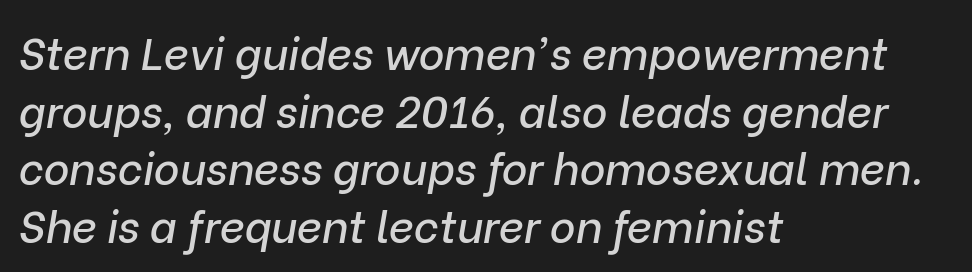
The passage is arranged the way most books set body copy — flush left. The foot of each line stays bare and open. Line spacing here is normal. Tracking here is standard; glyphs follow each other at the usual distance. Spacing verdict: proportional, widths tailored to each character.
